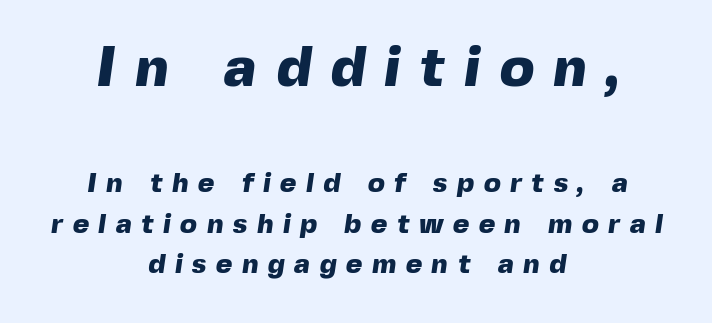
The lines are quadded center. This layout puts the oversized block above and the modest block below. The block of text has a typical density, with ordinary space between rows. Is the type bold? Yes — the strokes are clearly thick and heavy. The letters are spread apart with noticeably loose tracking.
